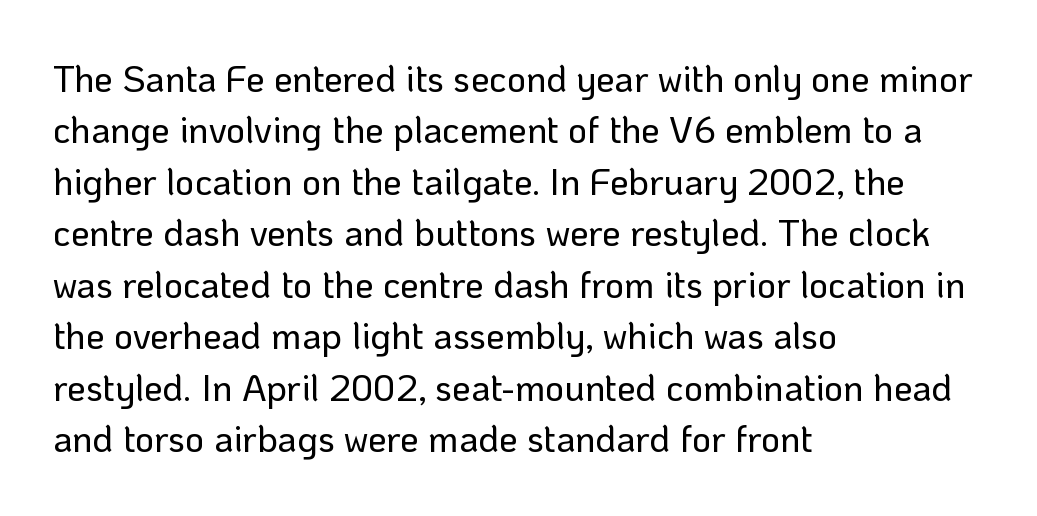
Honestly, the letter spacing is just normal — you wouldn't notice it. The specimen reads as upright at a glance. Beneath every word, the page is bare. Horizontally, the lines are justified to the leading edge only. The designer went with a sans here, leaving each stem footless. The passage shown is typed in a proportional face where columns would drift.
